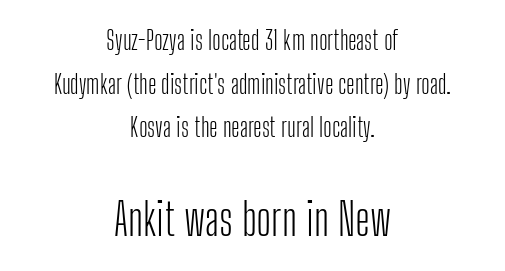
{"serif": "no", "italic": "no", "bold": "no", "weight": "light", "width": "condensed", "stroke_contrast": "low", "x_height": "medium", "monospaced": "no", "underline": "no", "align": "center", "line_spacing": "normal", "line_spacing_ratio": 1.68, "letter_spacing": "normal", "letter_spacing_em": 0.0, "larger_block": "second", "size_ratio": 1.73, "glyph_px": 45}
